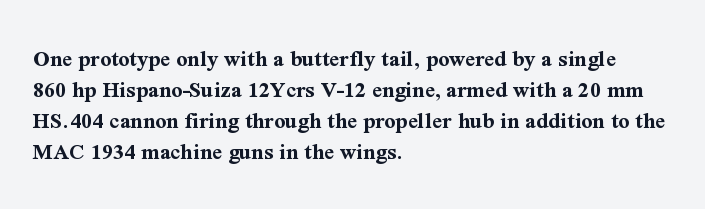
Q: Is the text bold? A: Yes.
Q: Is the text italic (slanted)? A: No, it is upright.
Q: Is the text underlined? A: No.
Q: How is the paragraph aligned? A: Left-aligned.
Q: Is the spacing between letters normal or unusually wide? A: Normal.
Q: Is the spacing between lines tight, normal or loose? A: Normal.
